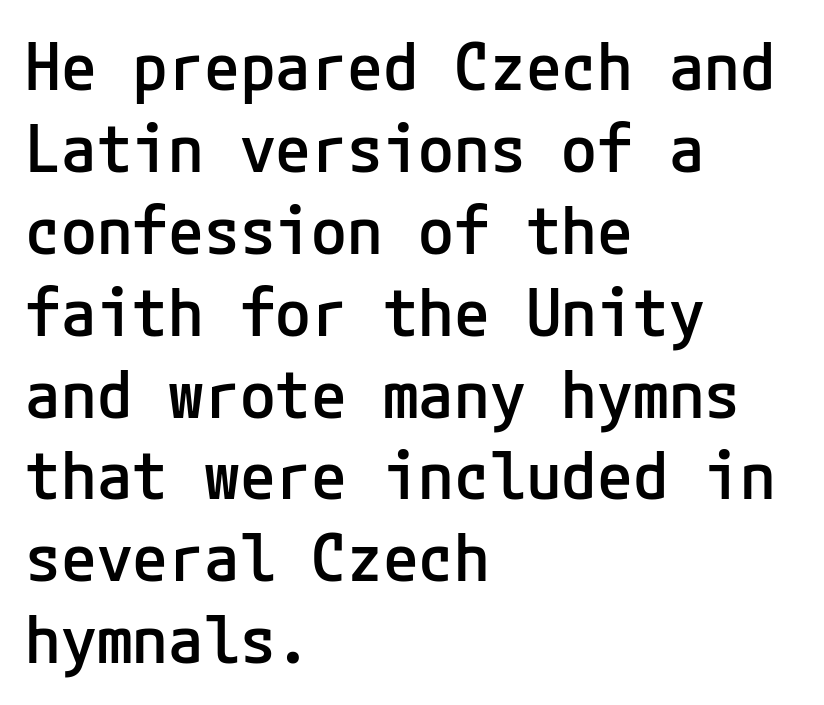
The image shows 65 px semibold sans-serif type, upright; set left-aligned, normal line spacing (1.26x), normal letter spacing, not underlined; low stroke contrast and a medium x-height.
